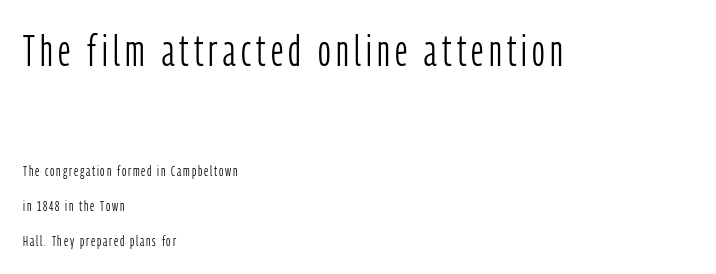
Q: Is the text bold? A: No.
Q: Is the text italic (slanted)? A: No, it is upright.
Q: Is the typeface a serif or a sans-serif typeface? A: Sans-serif.
Q: Is the text underlined? A: No.
Q: How is the paragraph aligned? A: Left-aligned.
Q: Is the spacing between lines tight, normal or loose? A: Loose.
Q: Which block of text is set in a larger size, the first (top) or the second (bottom)? A: The first (top) one.
Q: Width (condensed, normal, or wide)? A: Condensed.
Q: Stroke contrast? A: Low.
Q: x-height? A: Medium.
Q: Monospaced? A: No.
